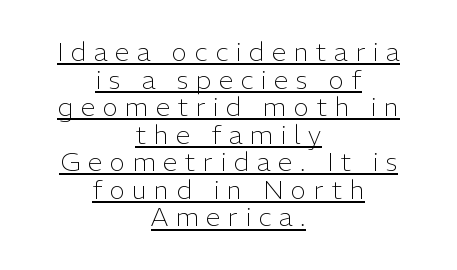
{"italic": "no", "bold": "no", "underline": "yes", "align": "center", "line_spacing": "tight", "line_spacing_ratio": 1.06, "letter_spacing": "wide", "letter_spacing_em": 0.29, "glyph_px": 26}
